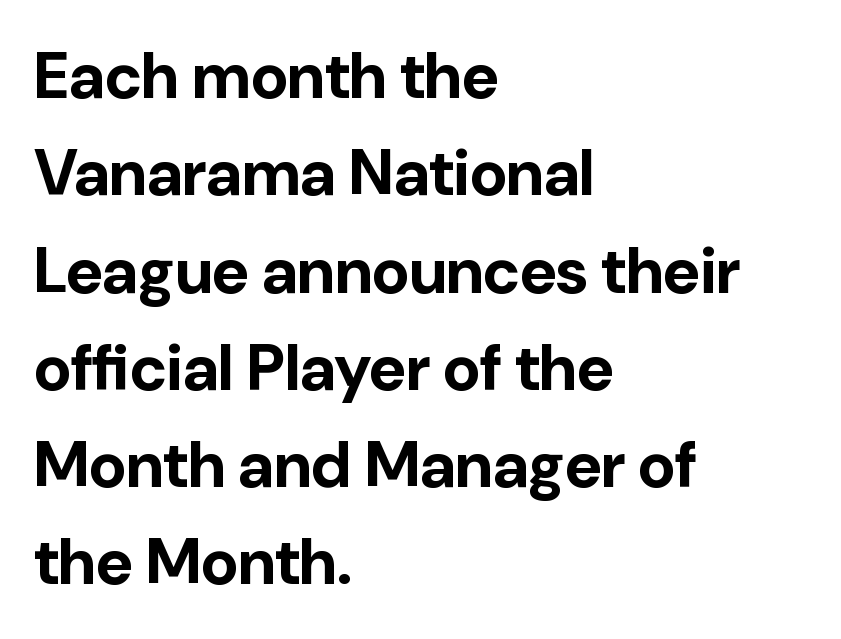
{"serif": "no", "italic": "no", "bold": "yes", "weight": "bold", "width": "normal", "stroke_contrast": "low", "x_height": "medium", "monospaced": "no", "underline": "no", "align": "left", "line_spacing": "normal", "line_spacing_ratio": 1.52, "letter_spacing": "normal", "letter_spacing_em": 0.0, "glyph_px": 64}
